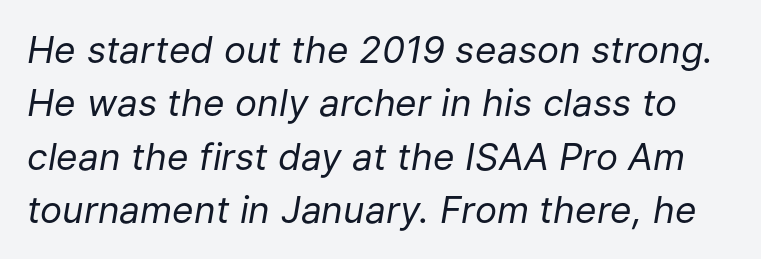
The characters are drawn with everyday or finer stroke widths. The vertical gap from one line to the next is medium. Slanted lettering throughout. The passage shown is typed in a proportional face where columns would drift. The tracking reads as untouched default to a designer's eye.
